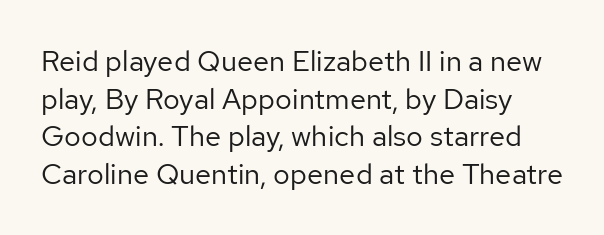
Q: Is the text bold? A: No.
Q: Is the text italic (slanted)? A: No, it is upright.
Q: Is the typeface a serif or a sans-serif typeface? A: Sans-serif.
Q: Is the text underlined? A: No.
Q: Is the spacing between letters normal or unusually wide? A: Normal.
Q: Is the spacing between lines tight, normal or loose? A: Normal.
Q: Width (condensed, normal, or wide)? A: Normal.
Q: Stroke contrast? A: Low.
Q: x-height? A: Medium.
Q: Monospaced? A: No.
